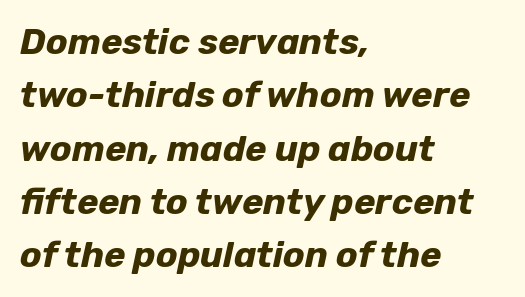
Notice how the passage keeps a crisp vertical edge on the left only. Only glyphs here, with clear space below each row. The letters are bold, with thick, heavy strokes. This sample uses an oblique cut, with every glyph tilted off the vertical. Rows of type keep a routine distance in the vertical direction.
